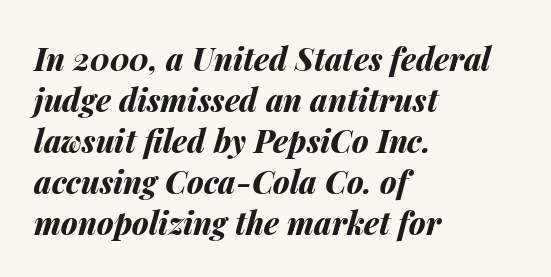
Q: Is the text bold? A: Yes.
Q: Is the text italic (slanted)? A: Yes, it leans right by about 14 degrees.
Q: Is the text underlined? A: No.
Q: How is the paragraph aligned? A: Left-aligned.
Q: Is the spacing between letters normal or unusually wide? A: Normal.
Q: Is the spacing between lines tight, normal or loose? A: Normal.
Q: Width (condensed, normal, or wide)? A: Normal.
Q: Stroke contrast? A: Medium.
Q: x-height? A: Medium.
Q: Monospaced? A: No.
